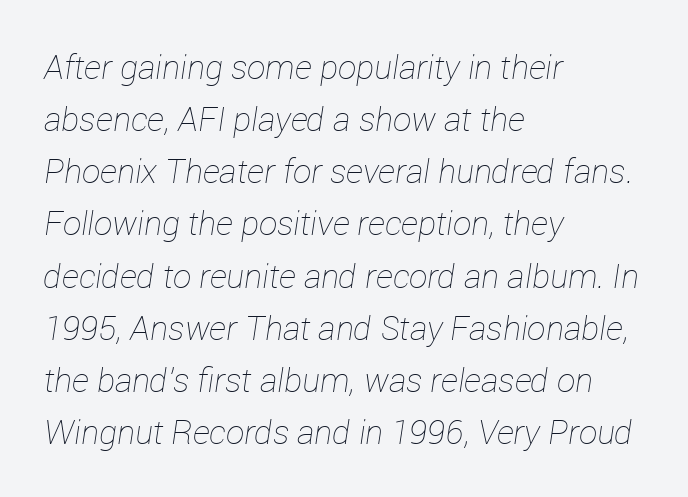
{"italic": "yes", "lean": "right", "slant_degrees": 12, "bold": "no", "weight": "thin", "width": "normal", "stroke_contrast": "low", "x_height": "medium", "monospaced": "no", "underline": "no", "align": "left", "line_spacing": "normal", "line_spacing_ratio": 1.58, "letter_spacing": "normal", "letter_spacing_em": 0.0, "glyph_px": 33}
